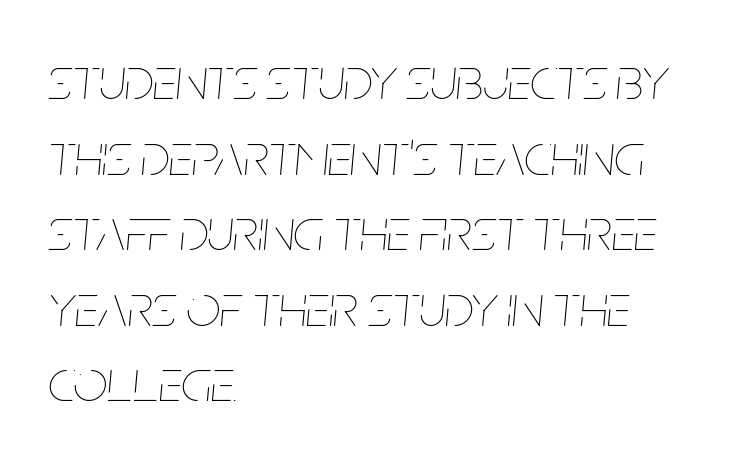
{"italic": "yes", "lean": "right", "slant_degrees": 5, "bold": "no", "weight": "thin", "width": "condensed", "stroke_contrast": "low", "x_height": "large", "monospaced": "no", "underline": "no", "align": "left", "line_spacing": "normal", "line_spacing_ratio": 1.26, "letter_spacing": "normal", "letter_spacing_em": 0.0, "glyph_px": 60}
